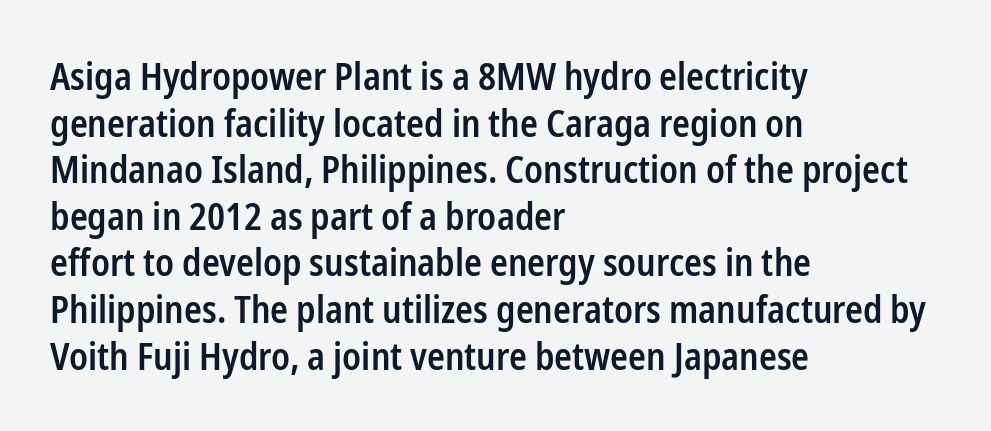
The passage shown is typed in a proportional face where columns would drift. Glyph-to-glyph distance matches everyday printed text. The string is rendered with underlining switched off. Honestly, the row spacing looks completely unremarkable. Posture: vertical. Strokes here are thickened, but only to semibold level.
